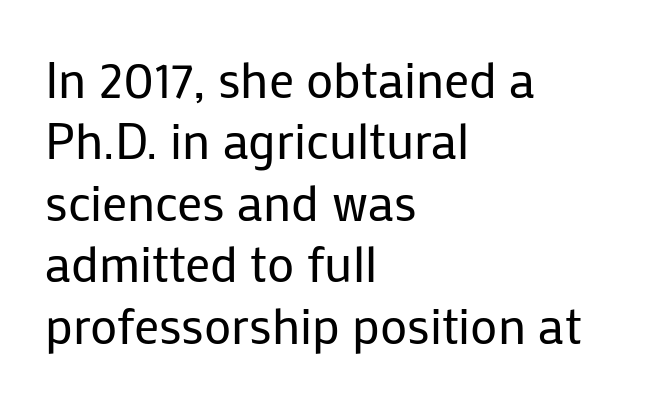
The image shows 50 px regular-weight sans-serif type, upright; set left-aligned, line spacing 1.23x, normal letter spacing, not underlined; low stroke contrast and a medium x-height.
